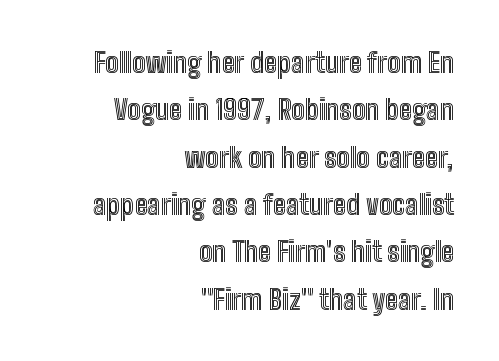
{"italic": "no", "width": "condensed", "x_height": "medium", "monospaced": "no", "underline": "no", "align": "right", "line_spacing": "normal", "line_spacing_ratio": 1.69, "letter_spacing": "normal", "letter_spacing_em": 0.0, "glyph_px": 28}
